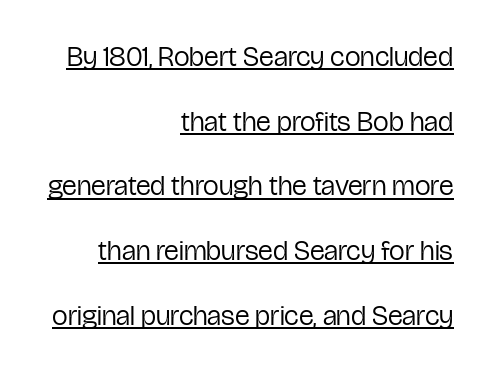
Q: Is the text bold? A: No.
Q: Is the text italic (slanted)? A: No, it is upright.
Q: Is the typeface a serif or a sans-serif typeface? A: Sans-serif.
Q: Is the text underlined? A: Yes.
Q: How is the paragraph aligned? A: Right-aligned.
Q: Is the spacing between letters normal or unusually wide? A: Normal.
Q: Is the spacing between lines tight, normal or loose? A: Loose.
Q: Width (condensed, normal, or wide)? A: Condensed.
Q: Stroke contrast? A: Low.
Q: x-height? A: Medium.
Q: Monospaced? A: No.
